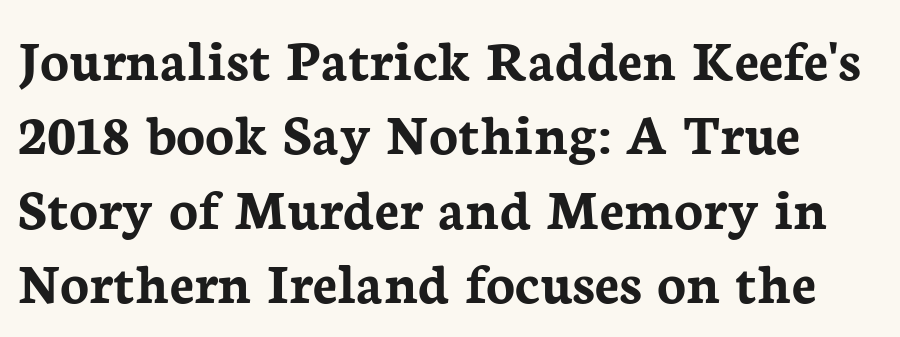
{"serif": "yes", "italic": "no", "bold": "yes", "weight": "semibold", "width": "normal", "stroke_contrast": "low", "x_height": "medium", "monospaced": "no", "underline": "no", "line_spacing_ratio": 1.24, "letter_spacing": "normal", "letter_spacing_em": 0.0, "glyph_px": 60}
